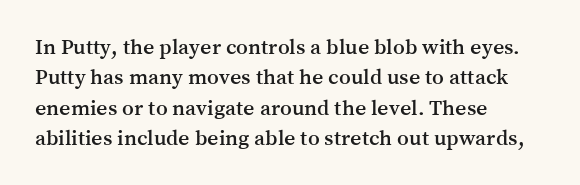
Q: Is the text italic (slanted)? A: No, it is upright.
Q: Is the text underlined? A: No.
Q: How is the paragraph aligned? A: Left-aligned.
Q: Is the spacing between letters normal or unusually wide? A: Normal.
Q: Is the spacing between lines tight, normal or loose? A: Normal.
